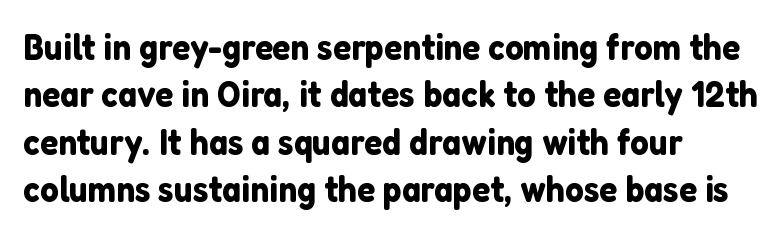
Q: Is the text italic (slanted)? A: No, it is upright.
Q: Is the typeface a serif or a sans-serif typeface? A: Sans-serif.
Q: Is the text underlined? A: No.
Q: How is the paragraph aligned? A: Left-aligned.
Q: Is the spacing between letters normal or unusually wide? A: Normal.
Q: Is the spacing between lines tight, normal or loose? A: Normal.
Q: Width (condensed, normal, or wide)? A: Normal.
Q: Stroke contrast? A: Low.
Q: x-height? A: Medium.
Q: Monospaced? A: No.
